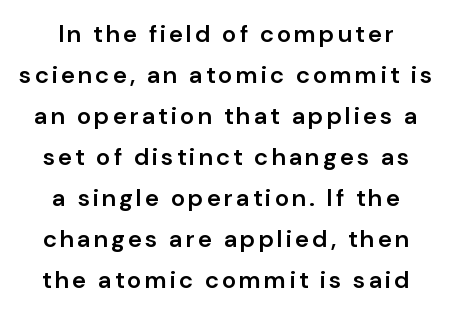
Q: Is the text bold? A: Semi-bold.
Q: Is the text italic (slanted)? A: No, it is upright.
Q: Is the text underlined? A: No.
Q: How is the paragraph aligned? A: Centered.
